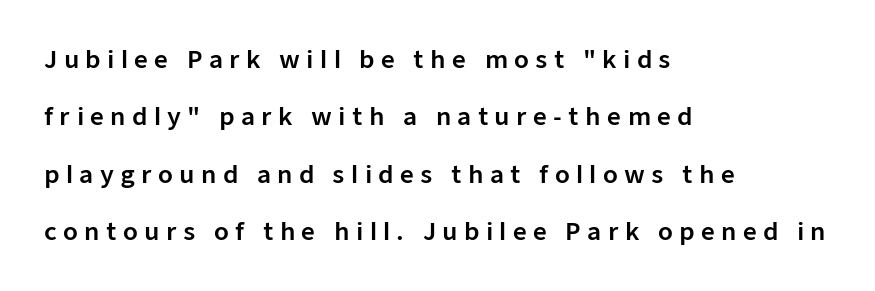
Is the letter spacing exaggerated? Yes — the characters are pushed far apart. If you drew a line through each stem, it would be perfectly vertical. A bare baseline throughout the passage. These lines stack with their left ends in a neat column. This block would shrink considerably if given ordinary leading; it's expanded now.
